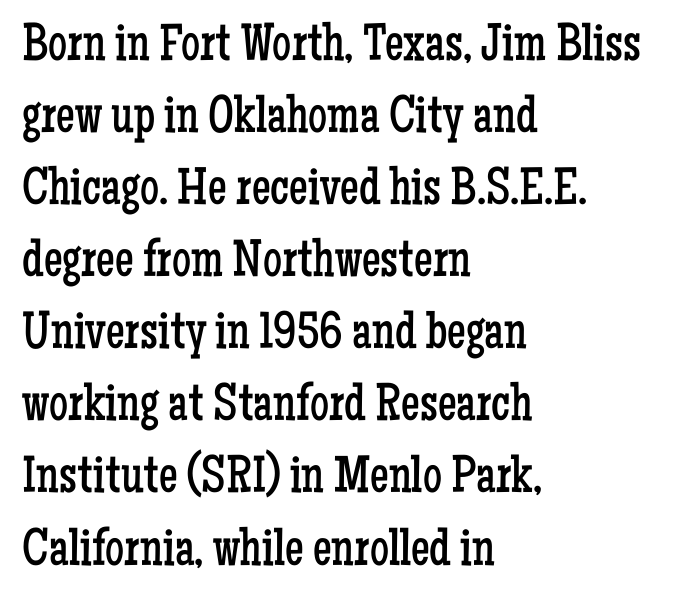
{"serif": "yes", "italic": "no", "bold": "no", "weight": "regular", "width": "condensed", "stroke_contrast": "low", "x_height": "medium", "monospaced": "no", "underline": "no", "align": "left", "line_spacing": "normal", "line_spacing_ratio": 1.36, "letter_spacing": "normal", "letter_spacing_em": 0.0, "glyph_px": 53}
